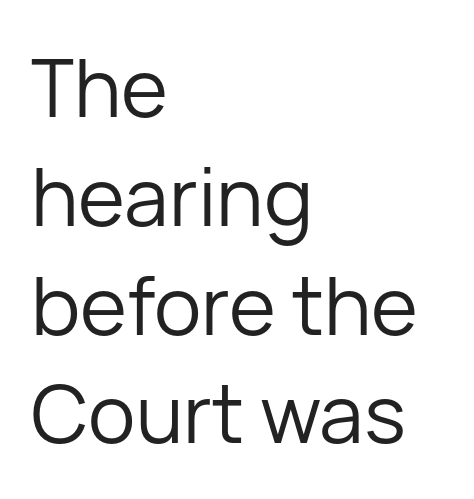
Q: Is the text bold? A: No.
Q: Is the text italic (slanted)? A: No, it is upright.
Q: Is the typeface a serif or a sans-serif typeface? A: Sans-serif.
Q: Is the text underlined? A: No.
Q: How is the paragraph aligned? A: Left-aligned.
Q: Is the spacing between letters normal or unusually wide? A: Normal.
Q: Is the spacing between lines tight, normal or loose? A: Normal.
Q: Width (condensed, normal, or wide)? A: Normal.
Q: Stroke contrast? A: Low.
Q: x-height? A: Medium.
Q: Monospaced? A: No.
